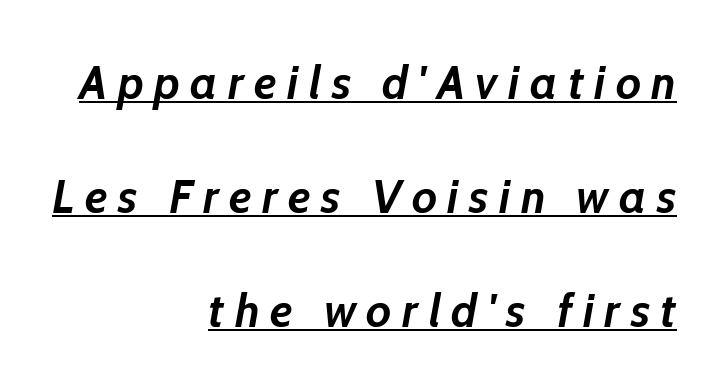
Q: Is the text bold? A: Yes.
Q: Is the text italic (slanted)? A: Yes, it leans right by about 10 degrees.
Q: Is the text underlined? A: Yes.
Q: How is the paragraph aligned? A: Right-aligned.
Q: Is the spacing between letters normal or unusually wide? A: Unusually wide.
Q: Is the spacing between lines tight, normal or loose? A: Loose.
Q: Width (condensed, normal, or wide)? A: Normal.
Q: Stroke contrast? A: Low.
Q: x-height? A: Medium.
Q: Monospaced? A: No.
